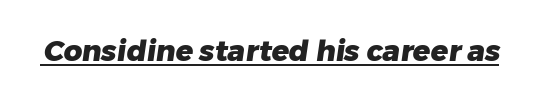
The image shows 29 px heavy sans-serif type; set normal letter spacing, underlined; low stroke contrast and a medium x-height.
